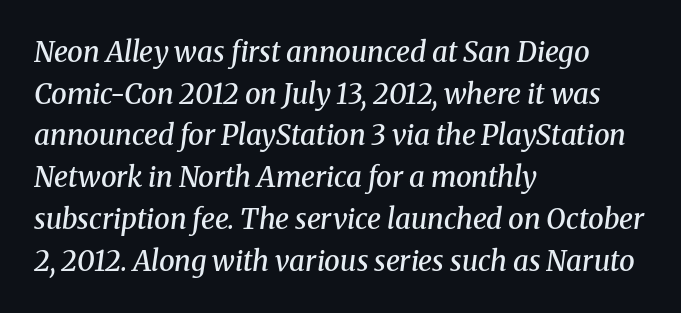
Between one letter and the next there's only the usual sliver of space. The strokes are fattened partway — semibold, not bold. Each letter keeps its own natural width here, so spacing adapts to shape. This rendering features lettering with no underline. If you drew a line through each stem, it would be angled. Summary of vertical rhythm: regular, with standard interline spacing.
